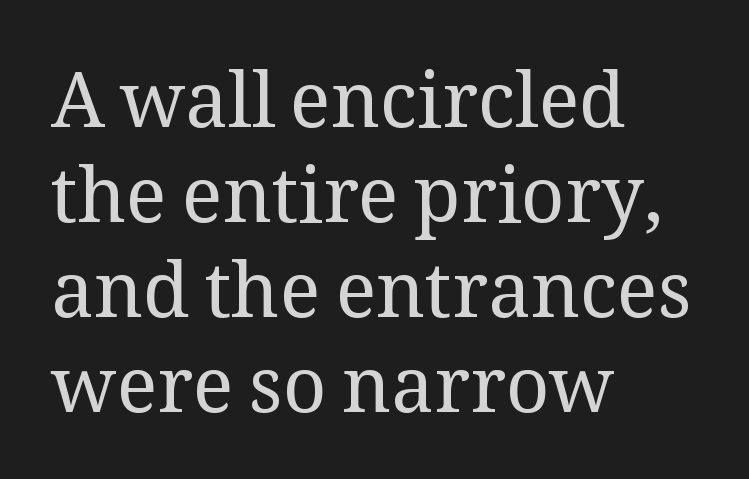
The image shows 76 px regular-weight serif type, upright; set left-aligned, normal line spacing (1.25x), normal letter spacing, not underlined; medium stroke contrast and a medium x-height.
